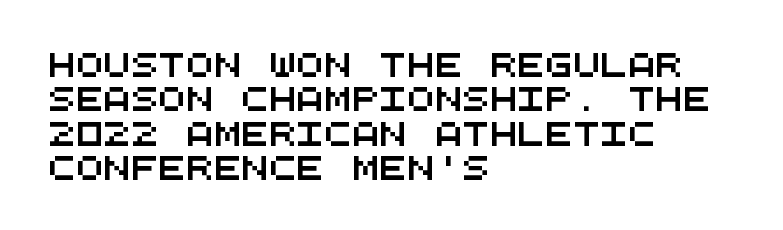
Q: Is the text underlined? A: No.
Q: How is the paragraph aligned? A: Left-aligned.
Q: Is the spacing between letters normal or unusually wide? A: Normal.
Q: Is the spacing between lines tight, normal or loose? A: Normal.
